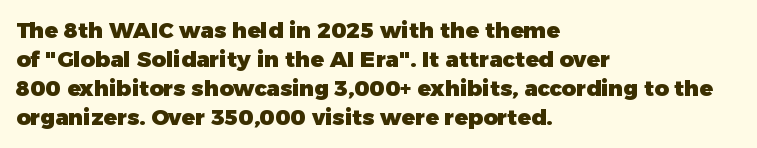
Q: Is the text bold? A: Yes.
Q: Is the text italic (slanted)? A: No, it is upright.
Q: Is the text underlined? A: No.
Q: How is the paragraph aligned? A: Left-aligned.
Q: Is the spacing between letters normal or unusually wide? A: Normal.
Q: Is the spacing between lines tight, normal or loose? A: Normal.
